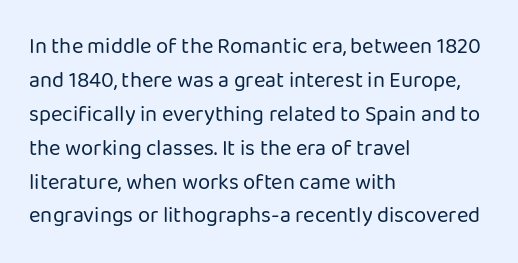
These lines stack with their left ends in a neat column. Any mark beneath the type? The region is blank. Short note: letters normally spaced. The type sits square on the baseline with zero lean.
